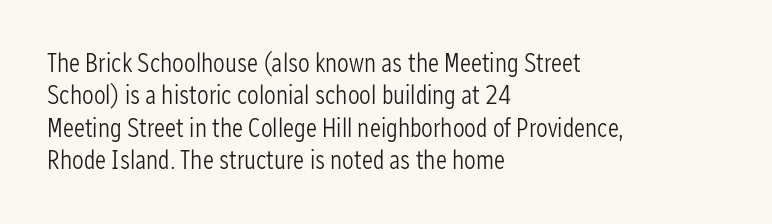
{"italic": "no", "bold": "no", "underline": "no", "align": "left", "line_spacing": "normal", "line_spacing_ratio": 1.25, "letter_spacing": "normal", "letter_spacing_em": 0.0, "glyph_px": 26}
